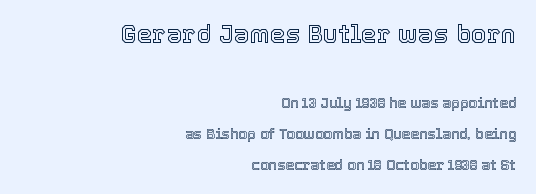
{"italic": "no", "underline": "no", "align": "right", "line_spacing": "loose", "line_spacing_ratio": 2.21, "letter_spacing": "normal", "letter_spacing_em": 0.0, "larger_block": "first", "size_ratio": 1.79, "glyph_px": 25}
